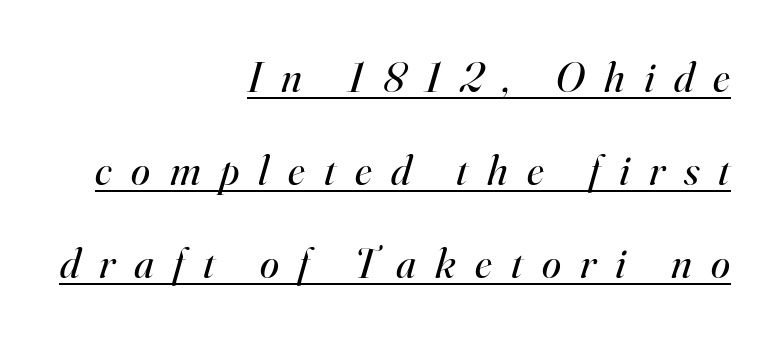
The image shows 43 px regular-weight serif type, italic (leaning right); set right-aligned, loose line spacing (2.16x), unusually wide letter spacing (+0.45 em), underlined; high stroke contrast and a small x-height.
